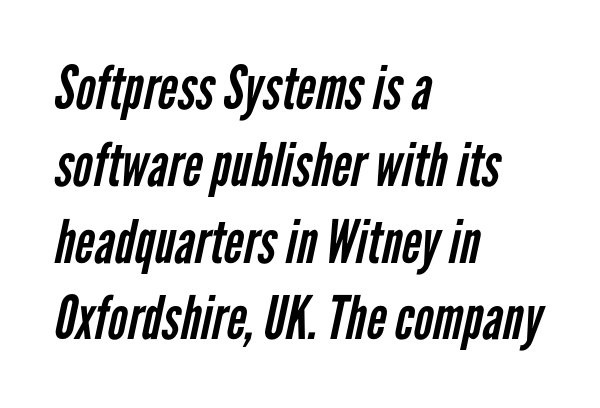
{"serif": "no", "bold": "no", "weight": "regular", "width": "condensed", "stroke_contrast": "low", "x_height": "medium", "monospaced": "no", "underline": "no", "align": "left", "line_spacing": "normal", "line_spacing_ratio": 1.28, "letter_spacing": "normal", "letter_spacing_em": 0.0, "glyph_px": 60}
